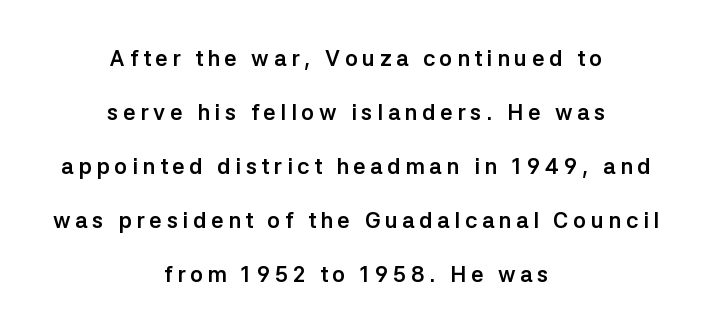
The image shows 22 px bold type, upright; set centered, loose line spacing (2.45x), unusually wide letter spacing (+0.21 em), not underlined.
